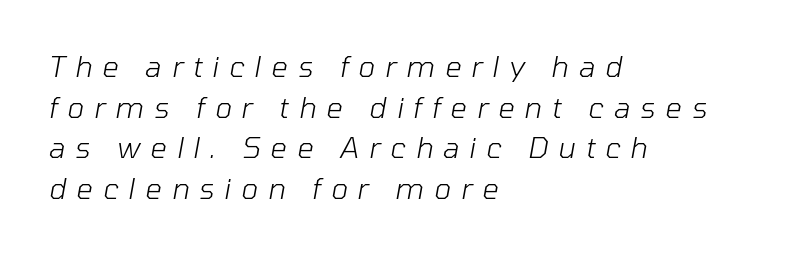
Q: Is the text bold? A: No.
Q: Is the text italic (slanted)? A: Yes, it leans right by about 10 degrees.
Q: Is the text underlined? A: No.
Q: How is the paragraph aligned? A: Left-aligned.
Q: Is the spacing between letters normal or unusually wide? A: Unusually wide.
Q: Is the spacing between lines tight, normal or loose? A: Normal.
Q: Width (condensed, normal, or wide)? A: Normal.
Q: Stroke contrast? A: Low.
Q: x-height? A: Medium.
Q: Monospaced? A: No.
